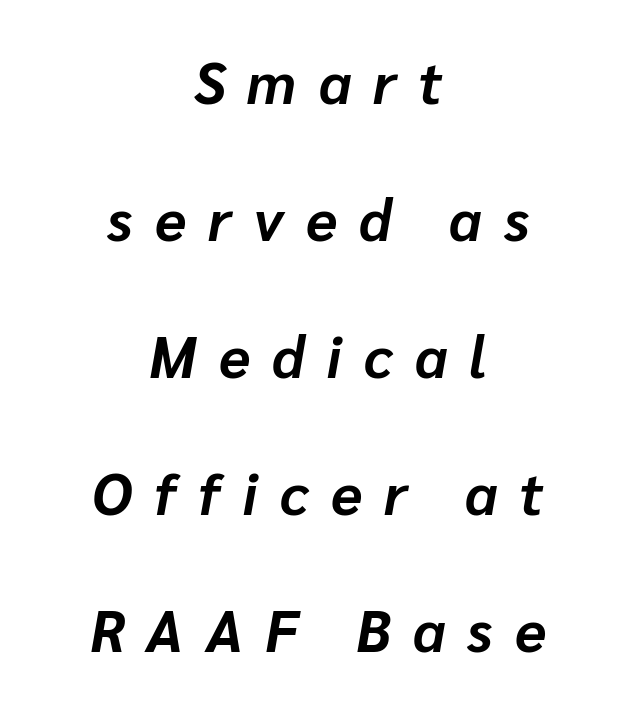
The image shows 58 px bold type, italic (leaning right); set centered, loose line spacing (2.36x), unusually wide letter spacing (+0.38 em), not underlined; low stroke contrast and a medium x-height.
